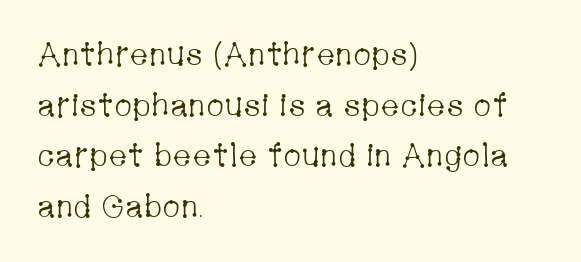
Q: Is the text bold? A: No.
Q: Is the text italic (slanted)? A: No, it is upright.
Q: Is the typeface a serif or a sans-serif typeface? A: Serif.
Q: Is the text underlined? A: No.
Q: How is the paragraph aligned? A: Left-aligned.
Q: Is the spacing between letters normal or unusually wide? A: Normal.
Q: Is the spacing between lines tight, normal or loose? A: Normal.
Q: Width (condensed, normal, or wide)? A: Condensed.
Q: Stroke contrast? A: Low.
Q: x-height? A: Medium.
Q: Monospaced? A: No.
